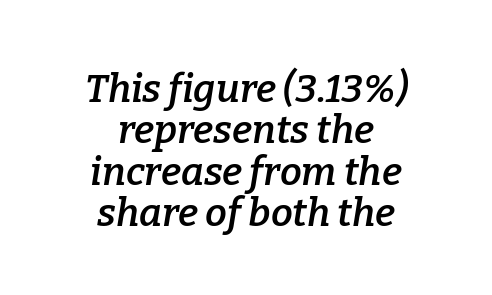
There's an unmistakable incline to the writing here. How are the letters spaced? Ordinarily, with no added tracking. The paragraph shown floats in the horizontal middle. Does the type have serifs? Yes, each stem ends in a small foot. Typesetter's note: demi weight, one step under bold. Note the varied advance widths — an 'i' is clearly narrower than an 'm'.
